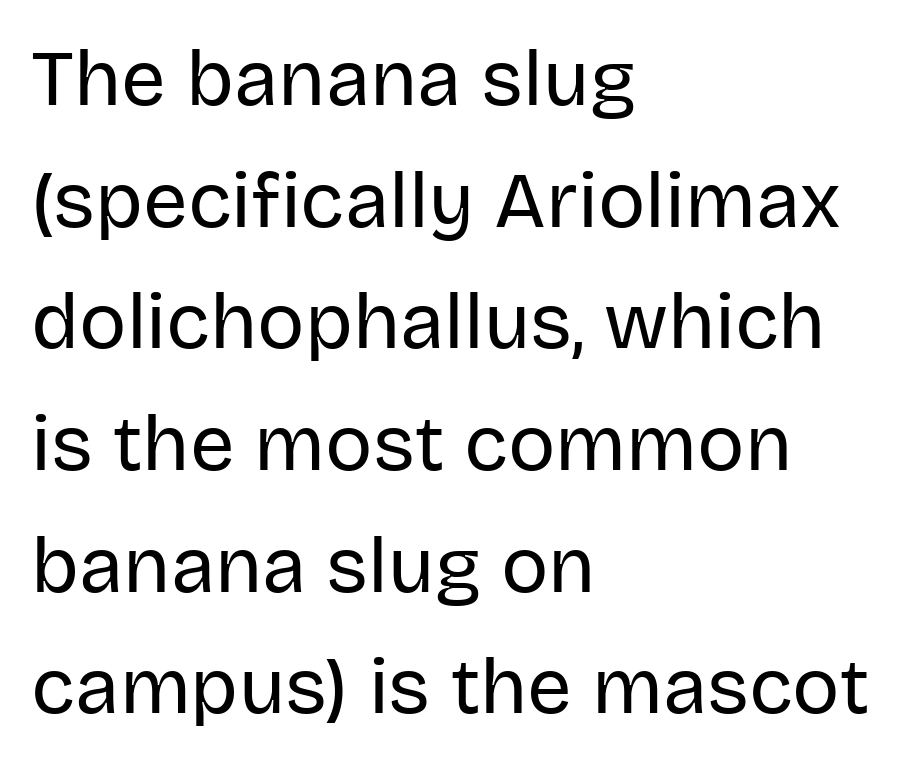
{"serif": "no", "italic": "no", "bold": "no", "weight": "regular", "width": "normal", "stroke_contrast": "low", "x_height": "large", "monospaced": "no", "underline": "no", "align": "left", "line_spacing": "normal", "line_spacing_ratio": 1.54, "letter_spacing": "normal", "letter_spacing_em": 0.0, "glyph_px": 79}
